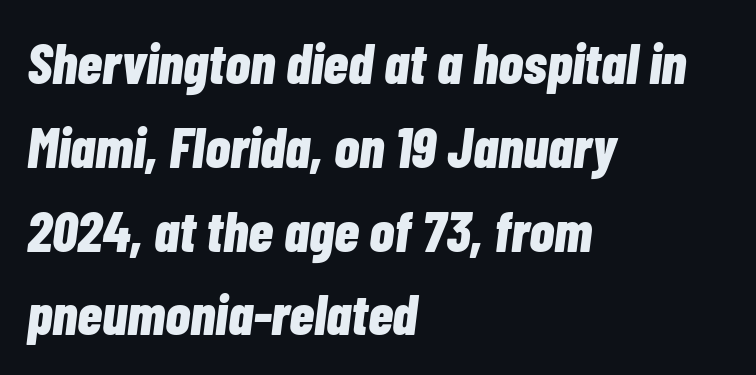
The image shows 57 px bold, condensed type, italic (leaning right); set left-aligned, normal line spacing (1.47x), normal letter spacing, not underlined; low stroke contrast and a medium x-height.
